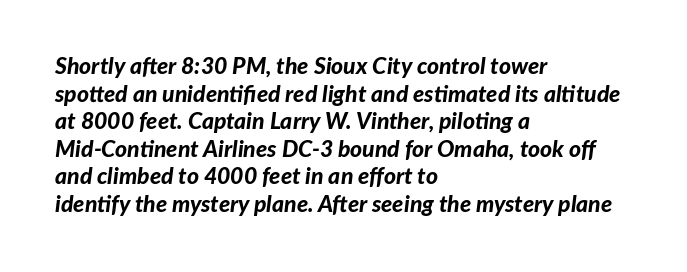
{"italic": "yes", "lean": "right", "slant_degrees": 7, "bold": "yes", "underline": "no", "align": "left", "line_spacing_ratio": 1.2, "letter_spacing": "normal", "letter_spacing_em": 0.0, "glyph_px": 23}
